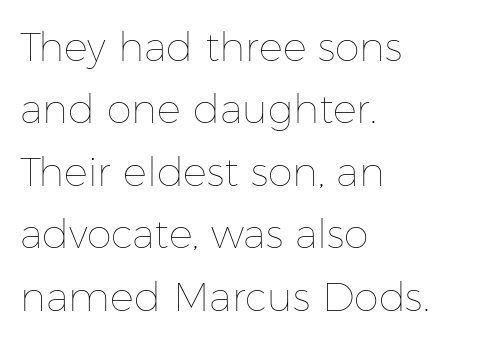
Q: Is the text bold? A: No.
Q: Is the text italic (slanted)? A: No, it is upright.
Q: Is the text underlined? A: No.
Q: How is the paragraph aligned? A: Left-aligned.
Q: Is the spacing between letters normal or unusually wide? A: Normal.
Q: Is the spacing between lines tight, normal or loose? A: Normal.
Q: Width (condensed, normal, or wide)? A: Normal.
Q: Stroke contrast? A: Low.
Q: x-height? A: Medium.
Q: Monospaced? A: No.
